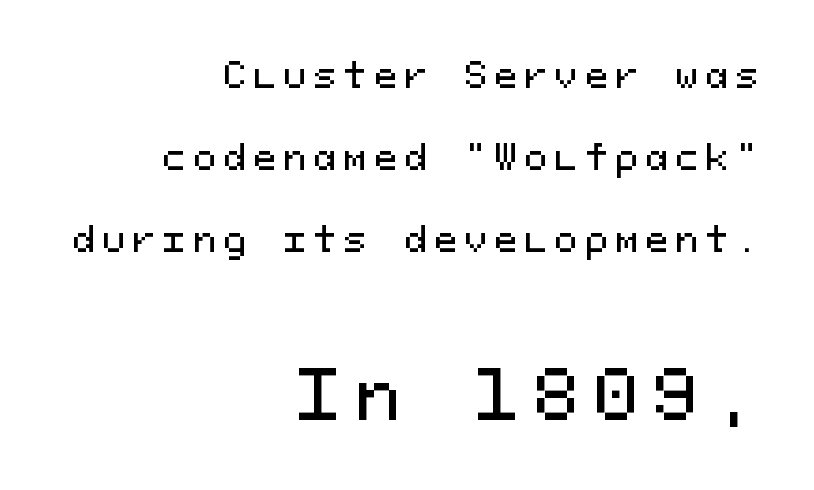
Q: Is the text italic (slanted)? A: No, it is upright.
Q: Is the typeface a serif or a sans-serif typeface? A: Sans-serif.
Q: Is the text underlined? A: No.
Q: How is the paragraph aligned? A: Right-aligned.
Q: Is the spacing between letters normal or unusually wide? A: Unusually wide.
Q: Is the spacing between lines tight, normal or loose? A: Loose.
Q: Which block of text is set in a larger size, the first (top) or the second (bottom)? A: The second (bottom) one.
Q: Width (condensed, normal, or wide)? A: Normal.
Q: Stroke contrast? A: Medium.
Q: x-height? A: Medium.
Q: Monospaced? A: Yes.
